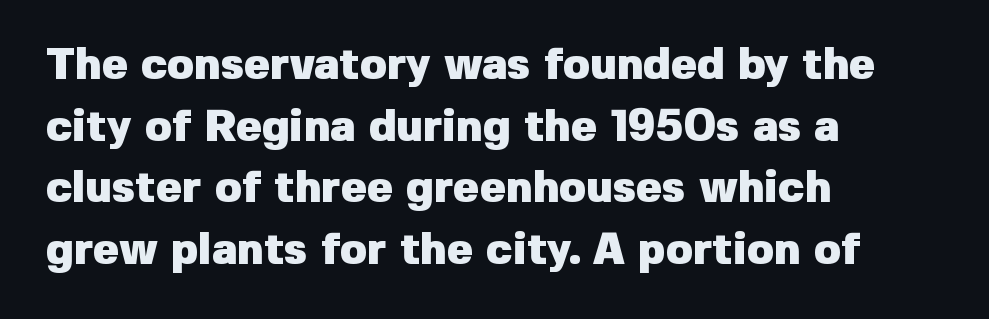
{"serif": "no", "italic": "no", "bold": "yes", "weight": "heavy", "width": "normal", "stroke_contrast": "low", "x_height": "medium", "monospaced": "no", "underline": "no", "align": "left", "line_spacing": "normal", "line_spacing_ratio": 1.4, "letter_spacing": "normal", "letter_spacing_em": 0.0, "glyph_px": 44}
